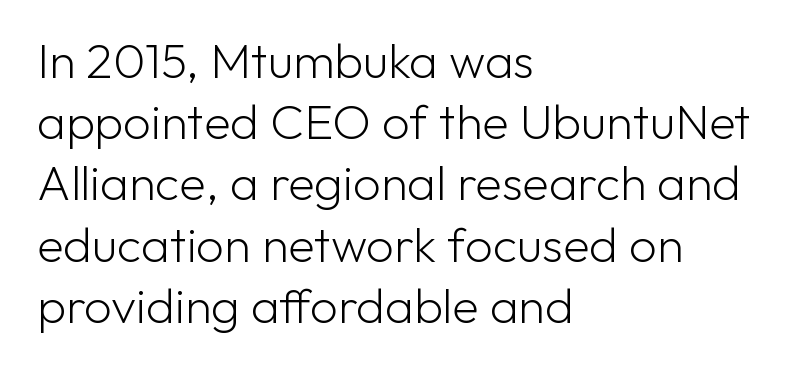
{"serif": "no", "italic": "no", "bold": "no", "weight": "light", "width": "normal", "stroke_contrast": "low", "x_height": "medium", "monospaced": "no", "underline": "no", "align": "left", "line_spacing": "normal", "line_spacing_ratio": 1.25, "letter_spacing": "normal", "letter_spacing_em": 0.0, "glyph_px": 49}
